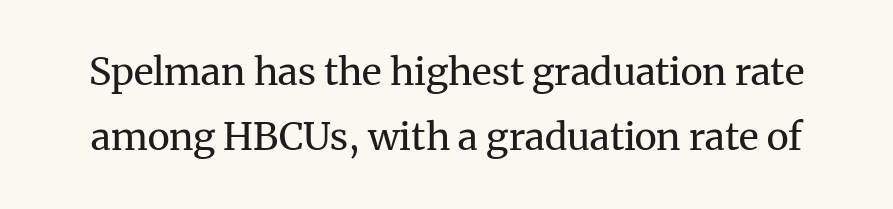
The image shows 38 px regular-weight serif type, upright; set line spacing 1.72x, normal letter spacing, not underlined; medium stroke contrast and a medium x-height.
